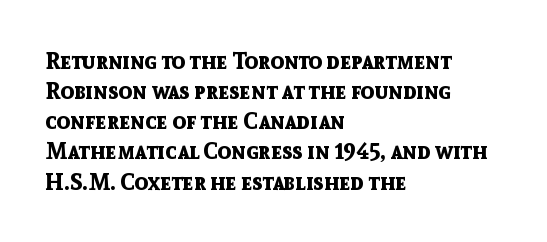
Q: Is the text bold? A: Yes.
Q: Is the text italic (slanted)? A: No, it is upright.
Q: Is the text underlined? A: No.
Q: How is the paragraph aligned? A: Left-aligned.
Q: Is the spacing between letters normal or unusually wide? A: Normal.
Q: Is the spacing between lines tight, normal or loose? A: Normal.
